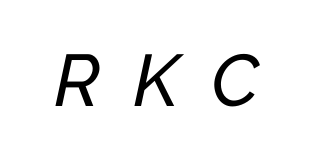
The image shows 73 px text type, italic (leaning right); set unusually wide letter spacing (+0.45 em), not underlined; low stroke contrast and a medium x-height.
